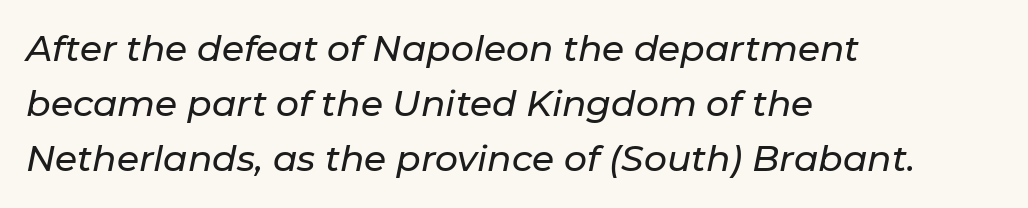
Whoever set this chose a conventional vertical rhythm. Layout note: lines flush left. A typesetter would call this proportional, since set widths differ per character. Tracking value appears to be zero — textbook default spacing. The axis of the letterforms is tilted away from vertical.
